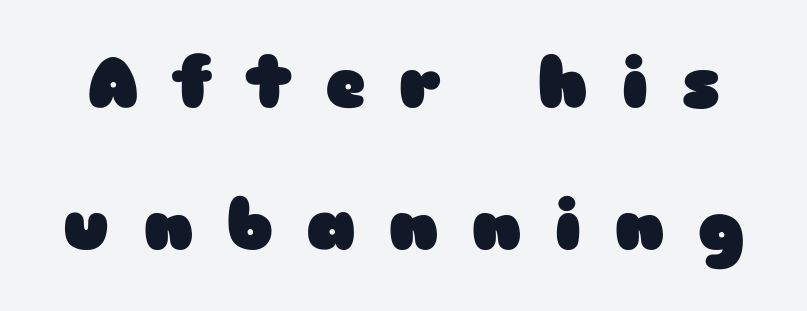
One glance says open: line gaps are wider than usual. Typographic density is high because the face is bold. The zone under the glyphs is completely vacant. Do the characters align in a grid? No, the font is proportional. Every character sits straight up, as roman type does. Nothing sits at the stroke ends, so this counts as sans-serif.
